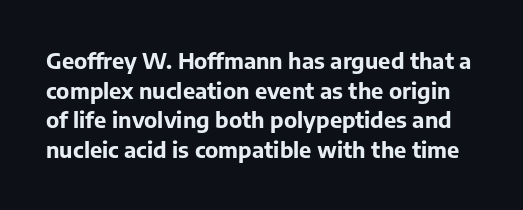
Q: Is the text bold? A: Yes.
Q: Is the text italic (slanted)? A: No, it is upright.
Q: Is the text underlined? A: No.
Q: Is the spacing between letters normal or unusually wide? A: Normal.
Q: Is the spacing between lines tight, normal or loose? A: Normal.
